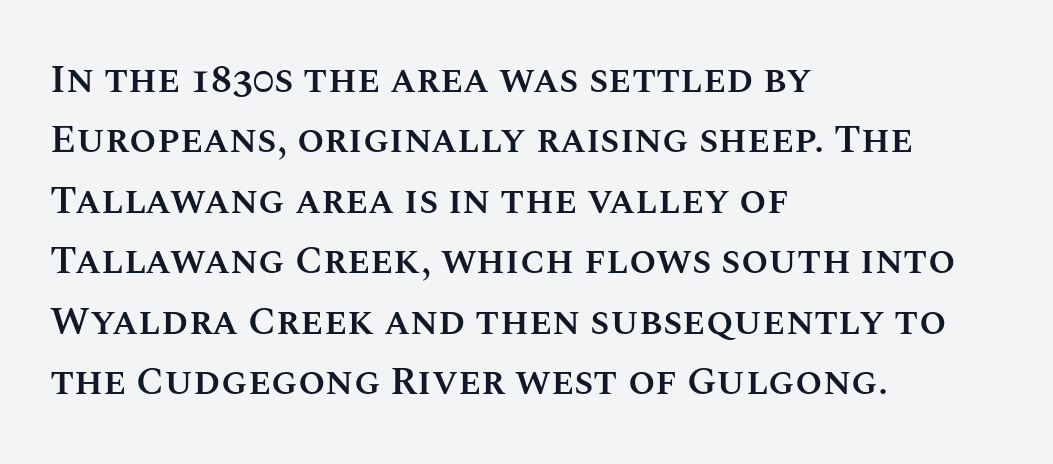
Q: Is the text bold? A: Semi-bold.
Q: Is the text italic (slanted)? A: No, it is upright.
Q: Is the text underlined? A: No.
Q: How is the paragraph aligned? A: Left-aligned.
Q: Is the spacing between letters normal or unusually wide? A: Normal.
Q: Is the spacing between lines tight, normal or loose? A: Normal.
Q: Width (condensed, normal, or wide)? A: Normal.
Q: Stroke contrast? A: Medium.
Q: x-height? A: Large.
Q: Monospaced? A: No.
